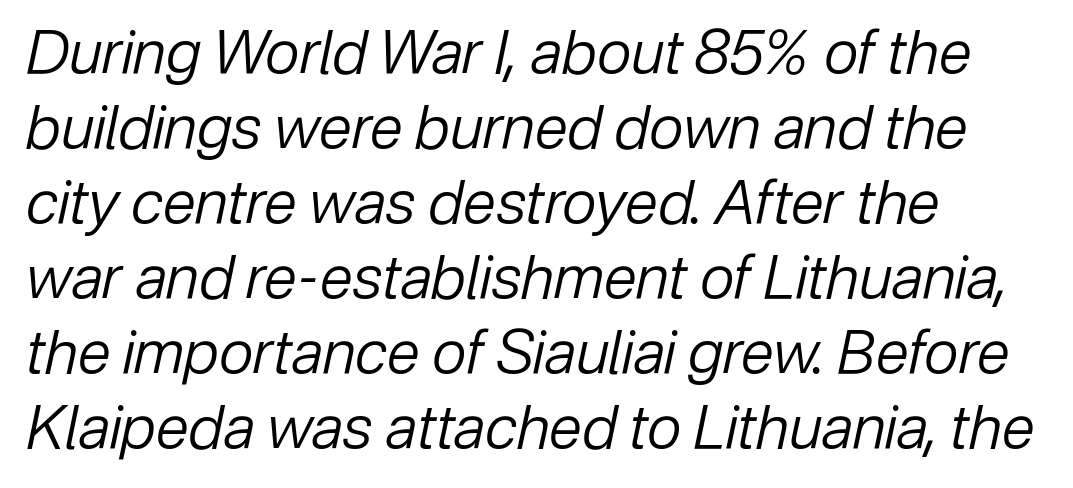
{"italic": "yes", "lean": "right", "slant_degrees": 12, "bold": "no", "weight": "regular", "width": "normal", "stroke_contrast": "low", "x_height": "medium", "monospaced": "no", "underline": "no", "align": "left", "line_spacing": "normal", "line_spacing_ratio": 1.25, "letter_spacing": "normal", "letter_spacing_em": 0.0, "glyph_px": 60}
